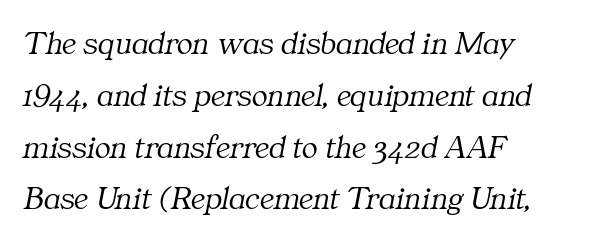
The image shows 33 px light serif type, italic (leaning right); set left-aligned, normal line spacing (1.57x), normal letter spacing, not underlined; medium stroke contrast and a medium x-height.
